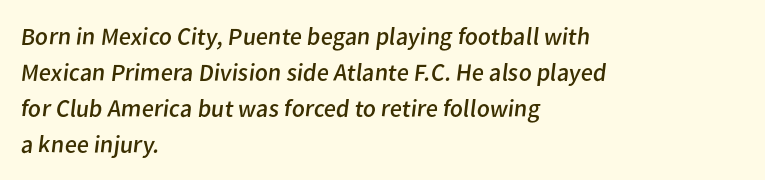
Evenly set lines give the paragraph a standard silhouette. Stems and bowls with no extra thickness — not bold. Line beginnings align vertically; line endings do not. This rendering features lettering with no underline. Words appear dense and cohesive because spacing is normal.
